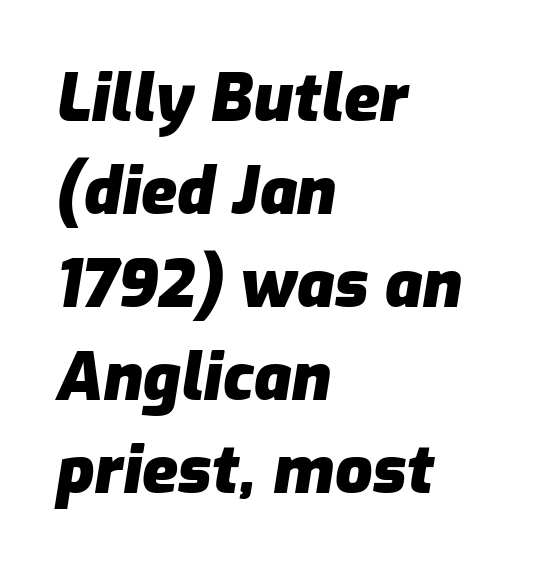
Q: Is the text bold? A: Yes.
Q: Is the text italic (slanted)? A: Yes, it leans right by about 9 degrees.
Q: Is the text underlined? A: No.
Q: How is the paragraph aligned? A: Left-aligned.
Q: Is the spacing between letters normal or unusually wide? A: Normal.
Q: Is the spacing between lines tight, normal or loose? A: Normal.
Q: Width (condensed, normal, or wide)? A: Normal.
Q: Stroke contrast? A: Low.
Q: x-height? A: Medium.
Q: Monospaced? A: No.
